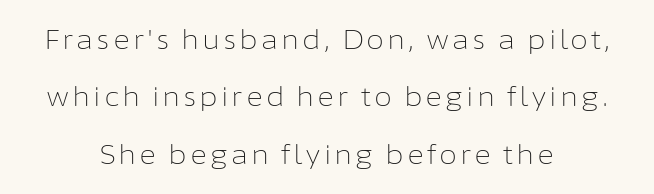
The image shows 26 px text type, upright; set centered, loose line spacing (2.21x), not underlined.
